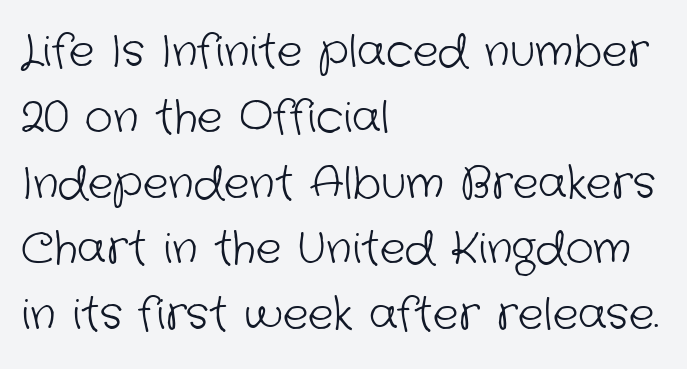
If you drew a ruler down the left edge, every line would touch it. Stems here are at most as thick as an everyday book face. Unlike a traditional serif, this face leaves its strokes unadorned. A typesetter would call this leading conventional body-copy spacing. The specimen omits any rule beneath the text block's lines. Here the designer chose a conventional face with non-uniform glyph widths.
